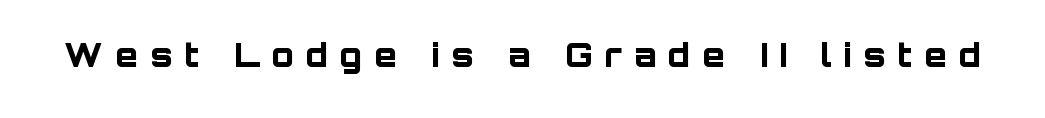
{"serif": "no", "italic": "no", "bold": "yes", "weight": "bold", "width": "normal", "stroke_contrast": "low", "x_height": "large", "monospaced": "no", "underline": "no", "letter_spacing": "wide", "letter_spacing_em": 0.36, "glyph_px": 33}
